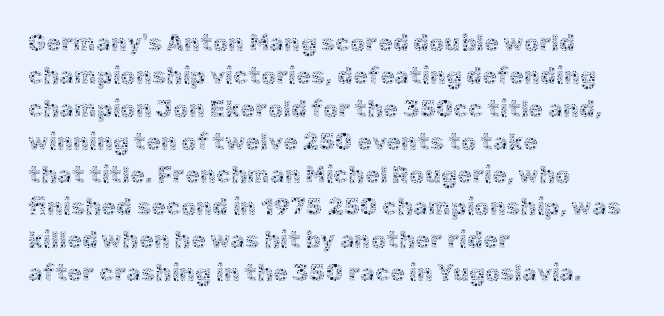
Q: Is the text bold? A: No.
Q: Is the text italic (slanted)? A: No, it is upright.
Q: Is the text underlined? A: No.
Q: How is the paragraph aligned? A: Left-aligned.
Q: Is the spacing between letters normal or unusually wide? A: Normal.
Q: Is the spacing between lines tight, normal or loose? A: Normal.
